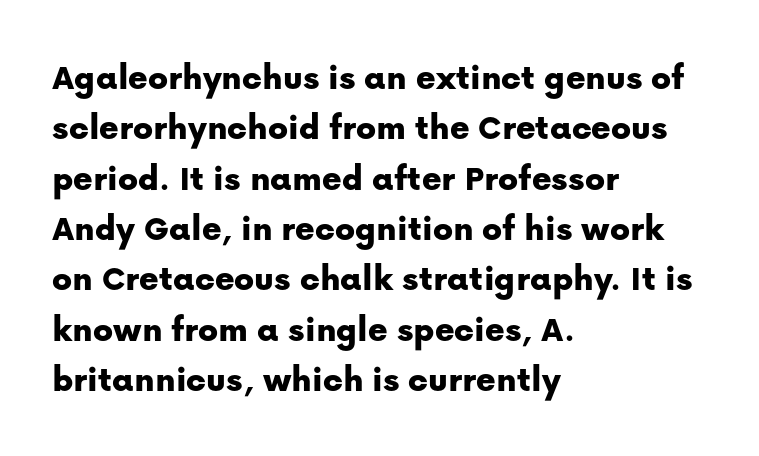
Each letter keeps its own natural width here, so spacing adapts to shape. The block of text has a typical density, with ordinary space between rows. A roman cut, with each character standing at attention. Beneath every word, the page is bare. These lines are composed in type without serifs. Inter-character spacing is left at the font's built-in metrics.
